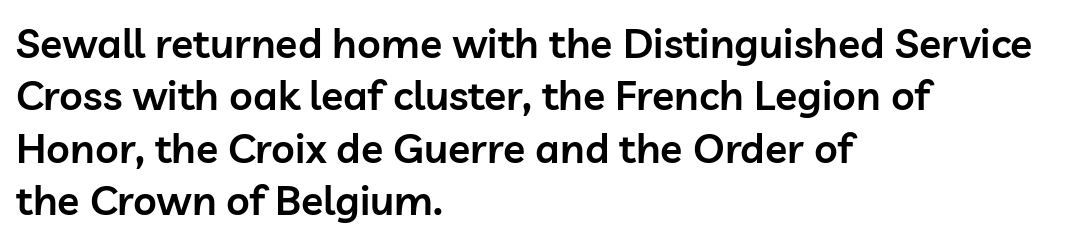
The rendering keeps characters at their native spacing. Compared with a centered layout, this one pins lines to the left instead. Upright lettering throughout. Check where the strokes stop: nothing finishes them off — pure sans. You could not count columns in this text — the font is proportionally spaced.
